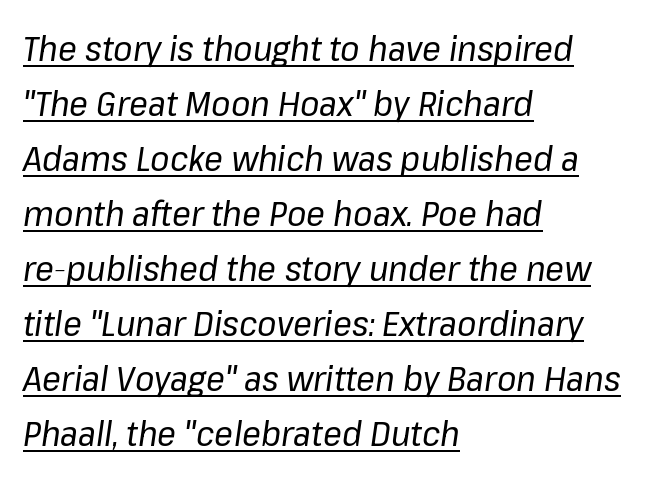
The image shows 35 px regular-weight type, italic (leaning right); set left-aligned, normal line spacing (1.57x), normal letter spacing, underlined; low stroke contrast and a medium x-height.
